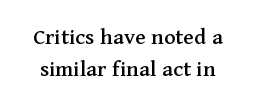
The image shows 24 px text type, upright; set normal line spacing (1.32x), normal letter spacing, not underlined.
